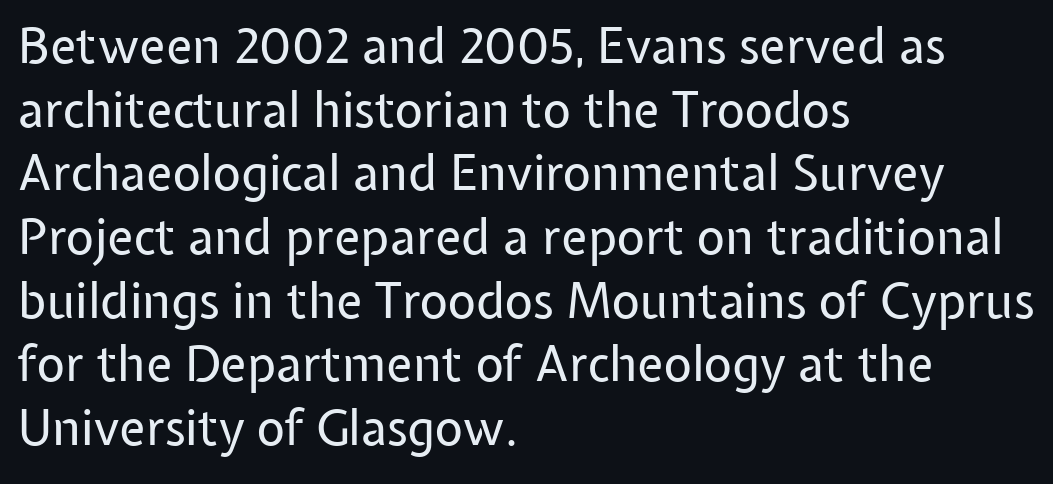
No feet cap the strokes, marking this as sans-serif type. In terms of leading, this rendering sits right in the middle. Glyph-to-glyph distance matches everyday printed text. The text block is weighted toward the left margin, trailing off unevenly rightward.
